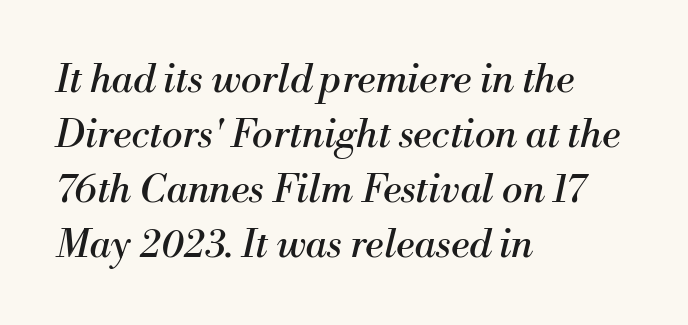
Q: Is the text bold? A: No.
Q: Is the text italic (slanted)? A: Yes, it leans right by about 13 degrees.
Q: Is the typeface a serif or a sans-serif typeface? A: Serif.
Q: Is the text underlined? A: No.
Q: How is the paragraph aligned? A: Left-aligned.
Q: Is the spacing between letters normal or unusually wide? A: Normal.
Q: Is the spacing between lines tight, normal or loose? A: Normal.
Q: Width (condensed, normal, or wide)? A: Normal.
Q: Stroke contrast? A: Medium.
Q: x-height? A: Small.
Q: Monospaced? A: No.
